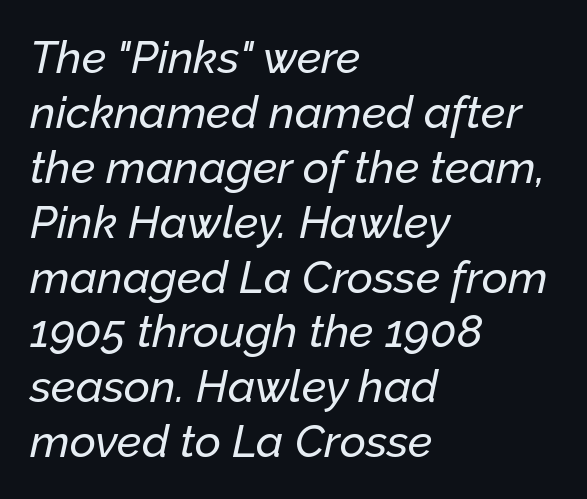
Q: Is the text italic (slanted)? A: Yes, it leans right by about 12 degrees.
Q: Is the text underlined? A: No.
Q: How is the paragraph aligned? A: Left-aligned.
Q: Is the spacing between letters normal or unusually wide? A: Normal.
Q: Width (condensed, normal, or wide)? A: Normal.
Q: Stroke contrast? A: Low.
Q: x-height? A: Medium.
Q: Monospaced? A: No.
